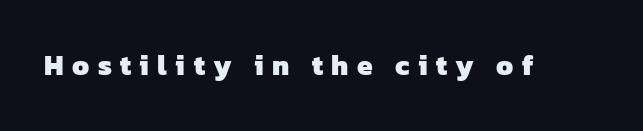
{"serif": "no", "bold": "yes", "weight": "heavy", "width": "normal", "stroke_contrast": "low", "x_height": "medium", "monospaced": "no", "underline": "no", "letter_spacing": "wide", "letter_spacing_em": 0.3, "glyph_px": 28}
